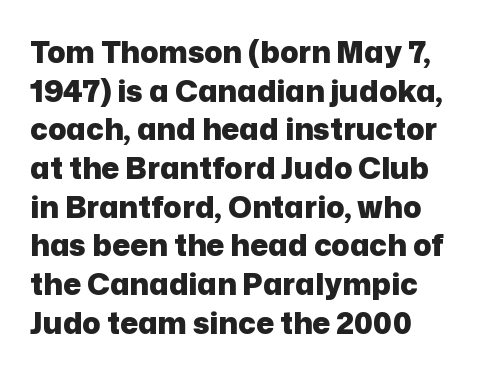
{"serif": "no", "italic": "no", "bold": "yes", "weight": "heavy", "width": "normal", "stroke_contrast": "low", "x_height": "medium", "monospaced": "no", "underline": "no", "align": "left", "line_spacing": "normal", "line_spacing_ratio": 1.29, "letter_spacing": "normal", "letter_spacing_em": 0.0, "glyph_px": 30}
